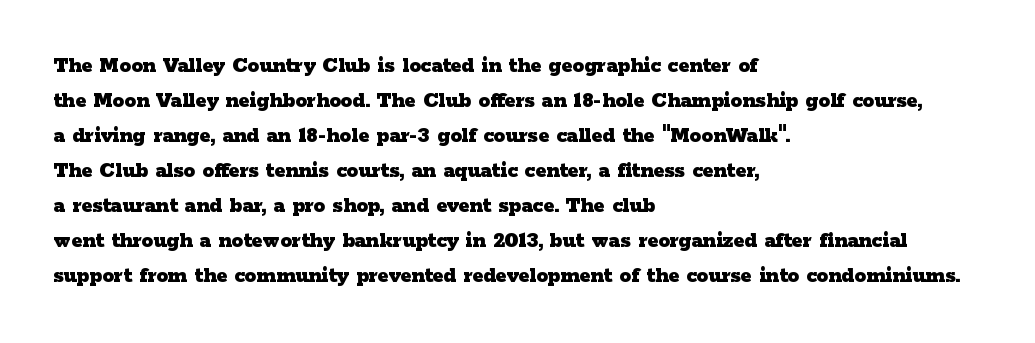
Q: Is the text bold? A: Yes.
Q: Is the text italic (slanted)? A: No, it is upright.
Q: Is the text underlined? A: No.
Q: How is the paragraph aligned? A: Left-aligned.
Q: Is the spacing between letters normal or unusually wide? A: Normal.
Q: Is the spacing between lines tight, normal or loose? A: Normal.
